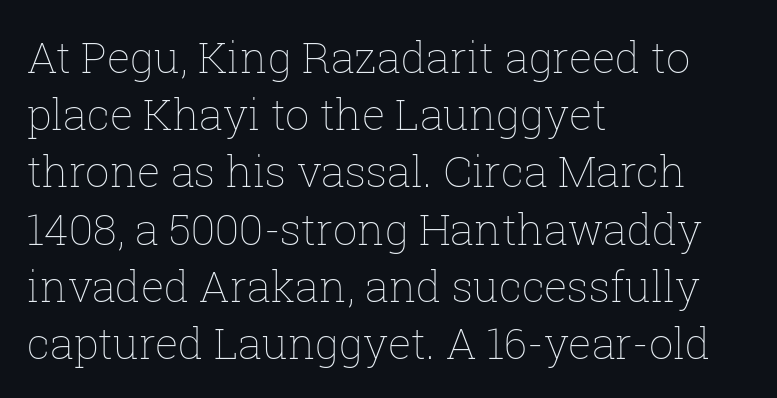
The image shows 43 px thin type, upright; set left-aligned, normal line spacing (1.33x), normal letter spacing, not underlined; low stroke contrast and a medium x-height.
